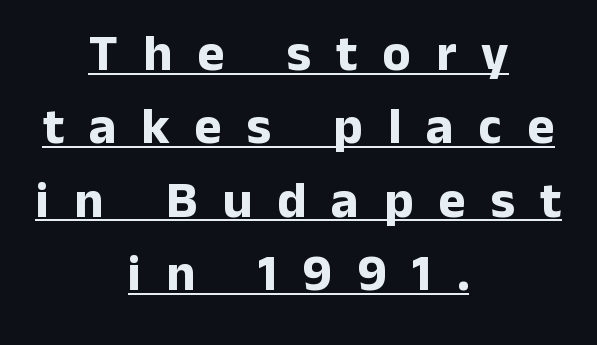
{"serif": "no", "italic": "no", "bold": "yes", "weight": "bold", "width": "normal", "stroke_contrast": "low", "x_height": "medium", "monospaced": "no", "underline": "yes", "align": "center", "line_spacing": "normal", "line_spacing_ratio": 1.41, "letter_spacing": "wide", "letter_spacing_em": 0.48, "glyph_px": 52}
